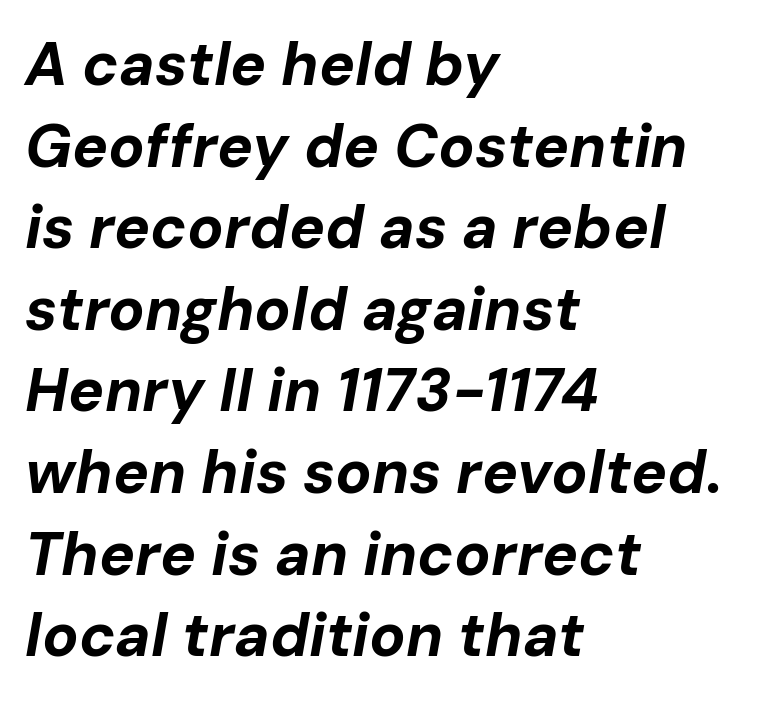
Stroke thickness is high; the sample reads as a true bold. Vertical spacing — default. The baseline area is clear. Standard letterfit; no display-style spreading of the glyphs. The glyphs look as if they've been sheared to an angle. This rendering uses left alignment, leaving the right contour irregular.
